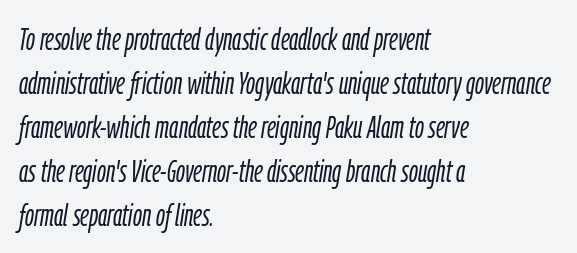
The image shows 31 px light, condensed type, italic (leaning right); set left-aligned, normal line spacing (1.42x), normal letter spacing, not underlined; low stroke contrast and a medium x-height.
